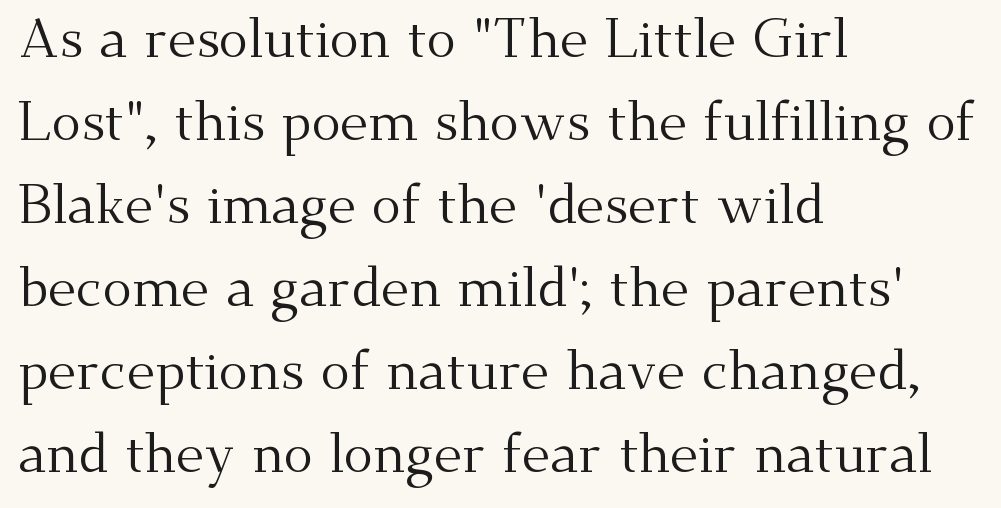
The image shows 55 px regular-weight serif type, upright; set left-aligned, normal line spacing (1.51x), normal letter spacing, not underlined; medium stroke contrast and a small x-height.
